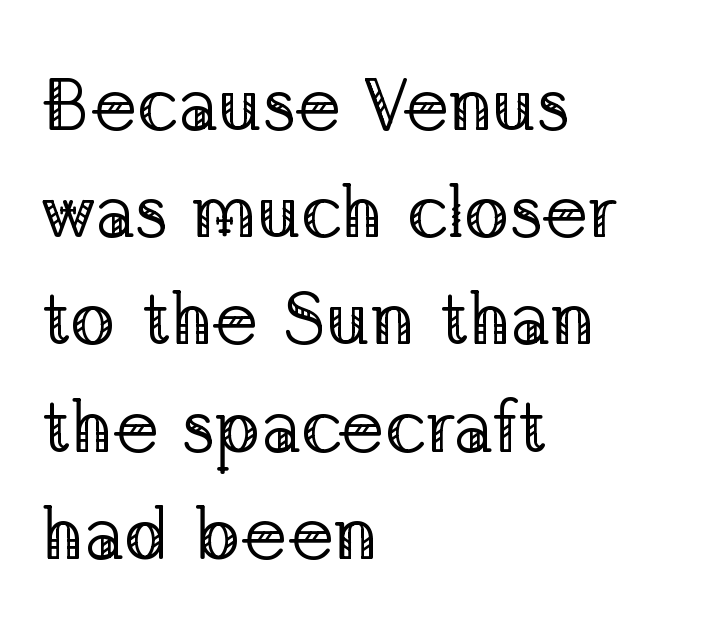
The image shows 75 px regular-weight serif type, upright; set left-aligned, normal line spacing (1.43x), normal letter spacing, not underlined; low stroke contrast and a medium x-height.
